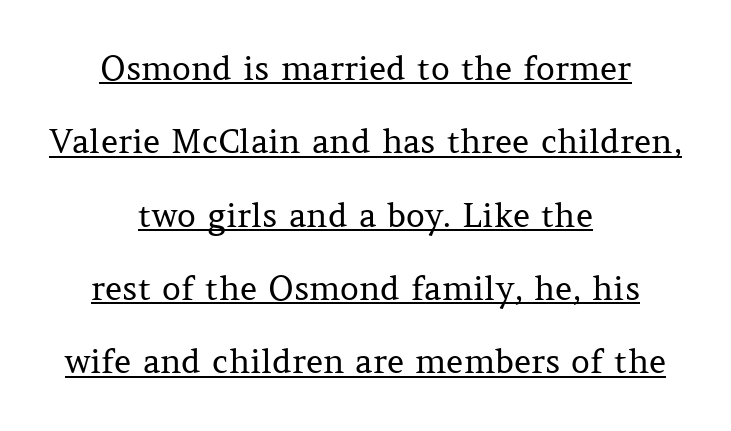
This sample has the flowing, uneven cadence of proportional lettering. When letters stand straight like this, we call the style roman or upright. Does extra space separate the letters? No, they use regular spacing. To sum up the face: it has serifs. Line starts and ends both wander, symmetrically.
